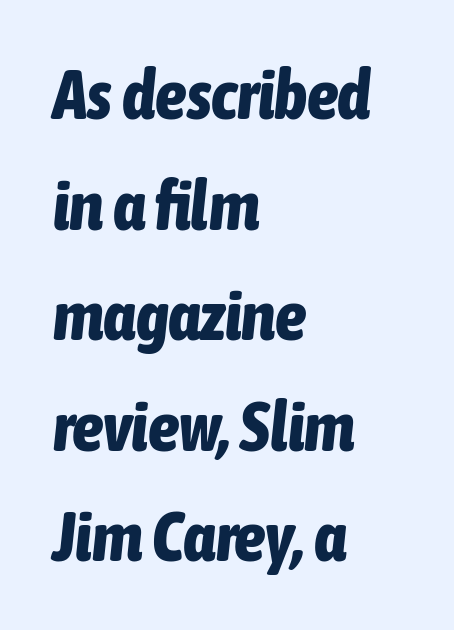
The image shows 70 px bold, condensed type, italic (leaning right); set left-aligned, normal line spacing (1.58x), normal letter spacing, not underlined; low stroke contrast and a medium x-height.
